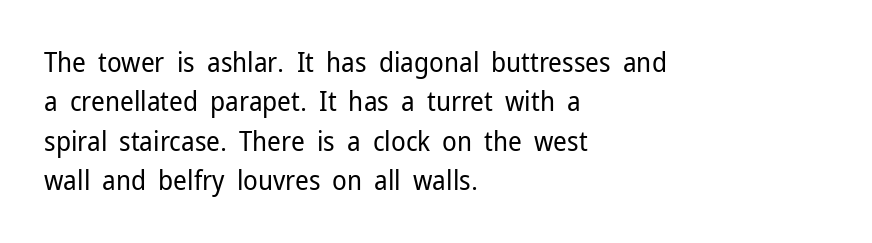
Q: Is the text bold? A: No.
Q: Is the text italic (slanted)? A: No, it is upright.
Q: Is the text underlined? A: No.
Q: How is the paragraph aligned? A: Left-aligned.
Q: Is the spacing between letters normal or unusually wide? A: Normal.
Q: Is the spacing between lines tight, normal or loose? A: Normal.
